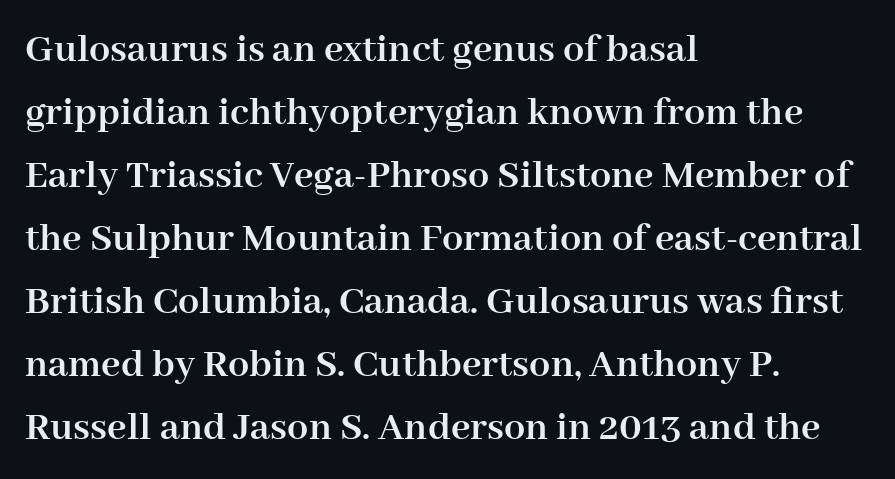
Q: Is the text bold? A: Yes.
Q: Is the text italic (slanted)? A: No, it is upright.
Q: Is the typeface a serif or a sans-serif typeface? A: Serif.
Q: Is the text underlined? A: No.
Q: How is the paragraph aligned? A: Left-aligned.
Q: Is the spacing between letters normal or unusually wide? A: Normal.
Q: Is the spacing between lines tight, normal or loose? A: Normal.
Q: Width (condensed, normal, or wide)? A: Normal.
Q: Stroke contrast? A: High.
Q: x-height? A: Medium.
Q: Monospaced? A: No.
